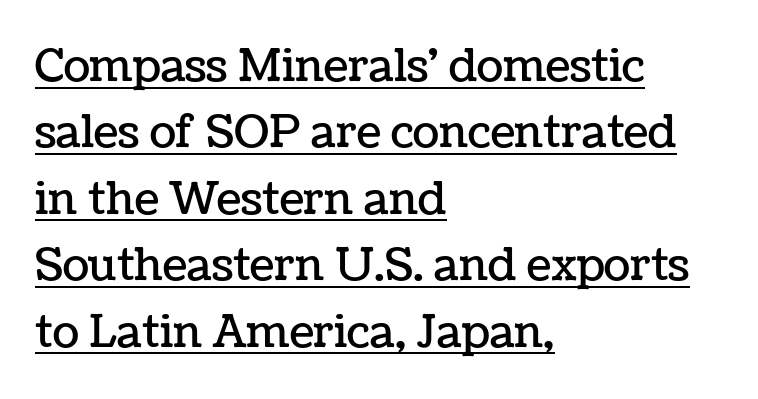
{"italic": "no", "width": "normal", "stroke_contrast": "low", "x_height": "medium", "monospaced": "no", "underline": "yes", "align": "left", "line_spacing": "normal", "line_spacing_ratio": 1.51, "letter_spacing": "normal", "letter_spacing_em": 0.0, "glyph_px": 44}
